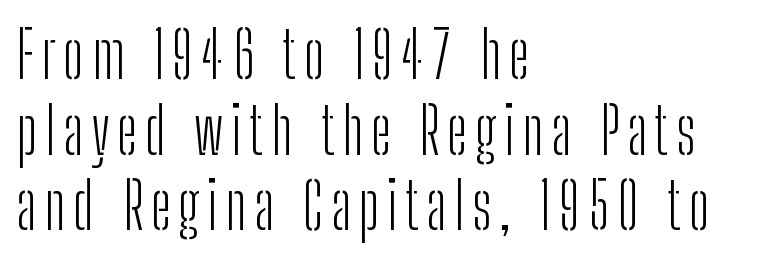
These lines stack with their left ends in a neat column. The typeface chosen for these lines omits serifs. This is not heavy type; no bold has been used. Each row of text sits above clean, open space.
